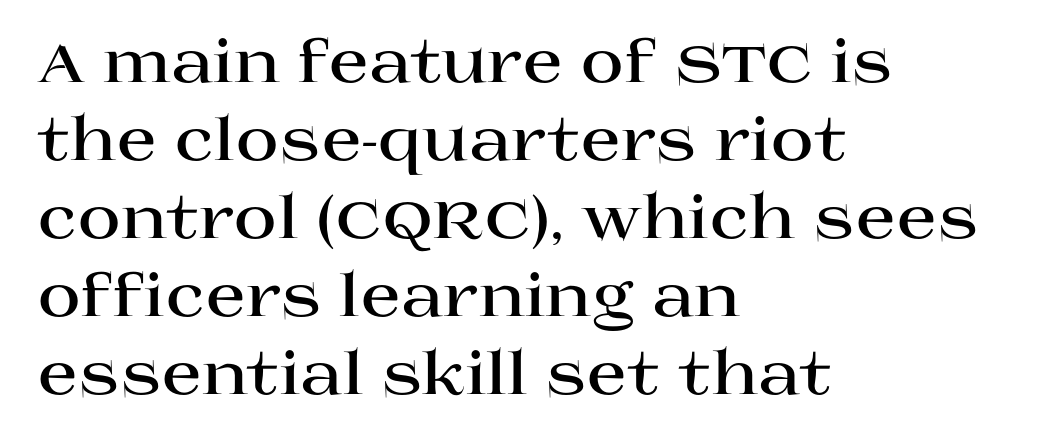
{"serif": "yes", "italic": "no", "bold": "yes", "weight": "bold", "width": "wide", "stroke_contrast": "high", "x_height": "large", "monospaced": "no", "underline": "no", "align": "left", "line_spacing": "normal", "line_spacing_ratio": 1.32, "letter_spacing": "normal", "letter_spacing_em": 0.0, "glyph_px": 59}
